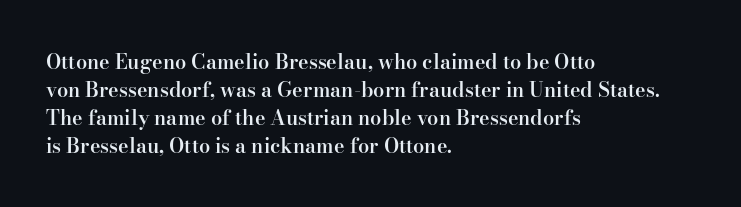
{"italic": "no", "bold": "semi", "underline": "no", "align": "left", "line_spacing": "normal", "line_spacing_ratio": 1.4, "letter_spacing": "normal", "letter_spacing_em": 0.0, "glyph_px": 20}
